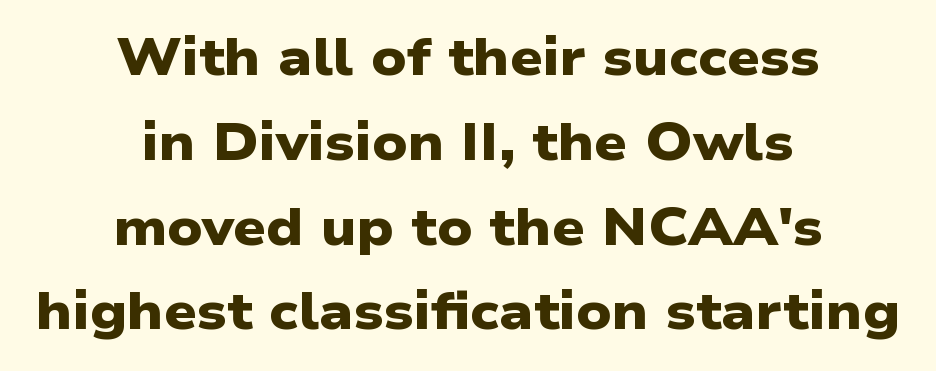
Reading down the block, each line starts at a different indent, mirrored at its end. Whoever set this chose a conventional vertical rhythm. The text was rendered using a sans face with plain stroke endings. The strip under each line holds only bare page. Look at the tracking — it's just the regular setting, nothing added.
